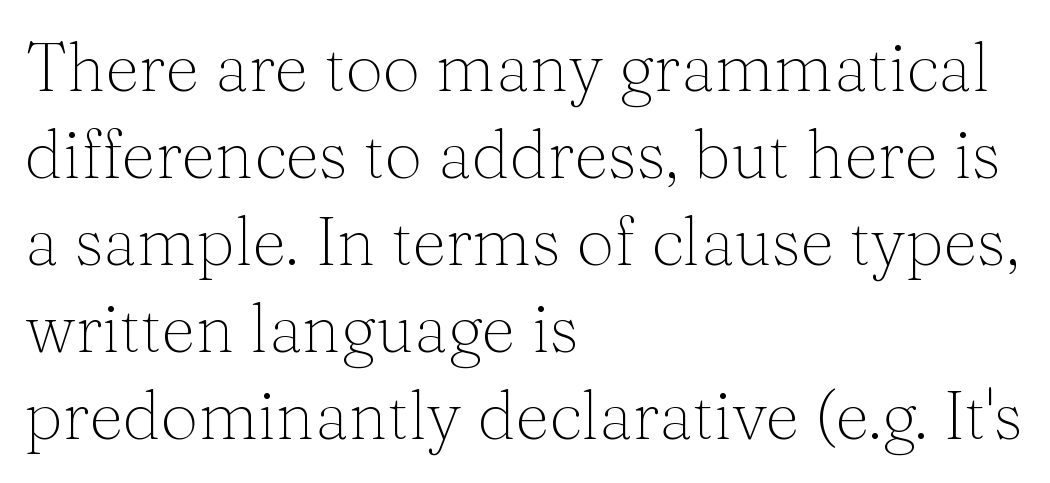
The image shows 67 px thin serif type, upright; set left-aligned, normal line spacing (1.3x), normal letter spacing, not underlined; medium stroke contrast and a medium x-height.
